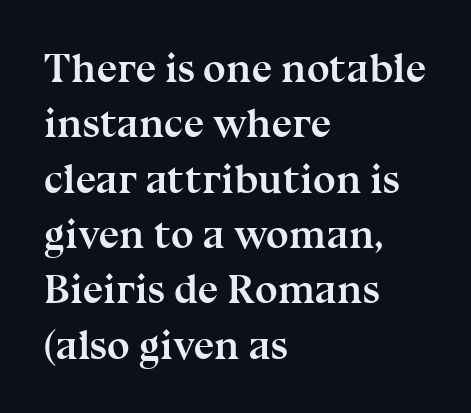
{"serif": "yes", "italic": "no", "bold": "yes", "weight": "semibold", "width": "normal", "stroke_contrast": "medium", "x_height": "medium", "monospaced": "no", "underline": "no", "align": "left", "line_spacing": "normal", "line_spacing_ratio": 1.35, "letter_spacing": "normal", "letter_spacing_em": 0.0, "glyph_px": 41}
